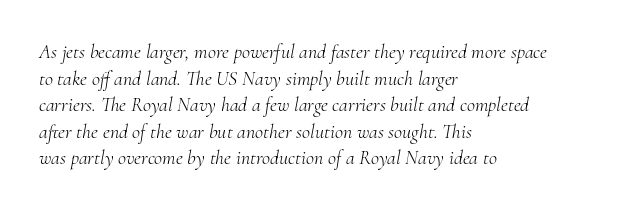
The image shows 20 px text type, italic (leaning right); set left-aligned, normal line spacing (1.33x), normal letter spacing, not underlined.
